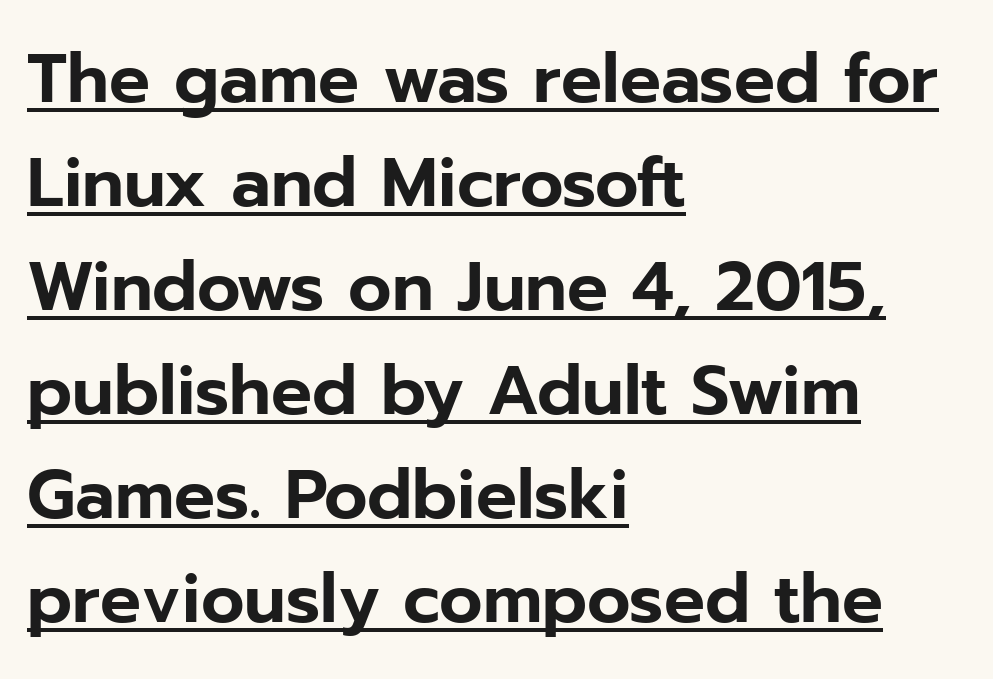
Q: Is the text italic (slanted)? A: No, it is upright.
Q: Is the typeface a serif or a sans-serif typeface? A: Sans-serif.
Q: Is the text underlined? A: Yes.
Q: How is the paragraph aligned? A: Left-aligned.
Q: Is the spacing between letters normal or unusually wide? A: Normal.
Q: Is the spacing between lines tight, normal or loose? A: Normal.
Q: Width (condensed, normal, or wide)? A: Normal.
Q: Stroke contrast? A: Low.
Q: x-height? A: Medium.
Q: Monospaced? A: No.
